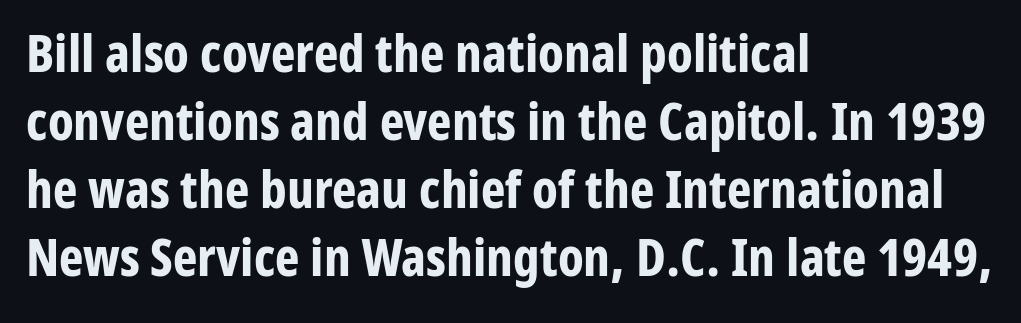
Q: Is the text bold? A: Yes.
Q: Is the text italic (slanted)? A: No, it is upright.
Q: Is the typeface a serif or a sans-serif typeface? A: Sans-serif.
Q: Is the text underlined? A: No.
Q: How is the paragraph aligned? A: Left-aligned.
Q: Is the spacing between letters normal or unusually wide? A: Normal.
Q: Is the spacing between lines tight, normal or loose? A: Normal.
Q: Width (condensed, normal, or wide)? A: Condensed.
Q: Stroke contrast? A: Low.
Q: x-height? A: Medium.
Q: Monospaced? A: No.
